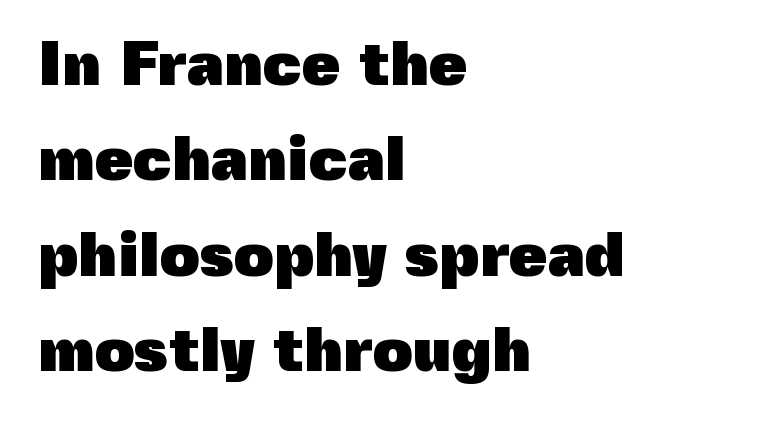
The image shows 62 px heavy sans-serif type, upright; set left-aligned, normal line spacing (1.54x), normal letter spacing, not underlined; a medium x-height.
